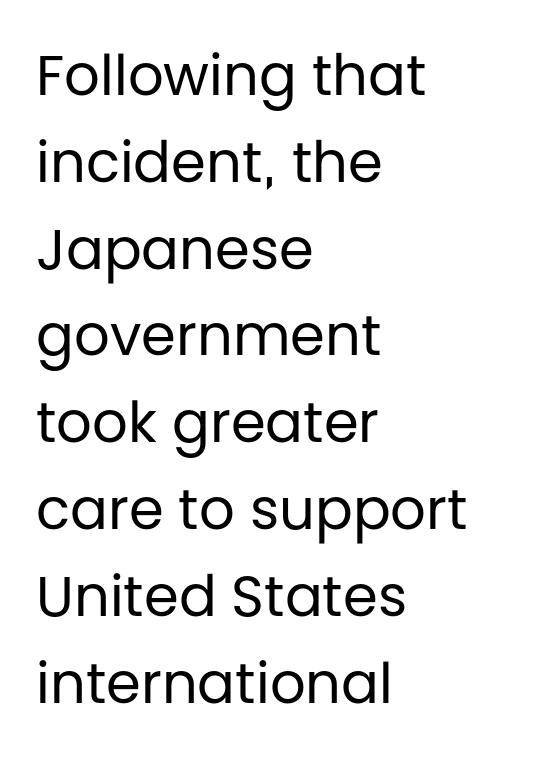
Q: Is the text bold? A: No.
Q: Is the text italic (slanted)? A: No, it is upright.
Q: Is the typeface a serif or a sans-serif typeface? A: Sans-serif.
Q: Is the text underlined? A: No.
Q: How is the paragraph aligned? A: Left-aligned.
Q: Is the spacing between letters normal or unusually wide? A: Normal.
Q: Is the spacing between lines tight, normal or loose? A: Normal.
Q: Width (condensed, normal, or wide)? A: Normal.
Q: Stroke contrast? A: Low.
Q: x-height? A: Large.
Q: Monospaced? A: No.
